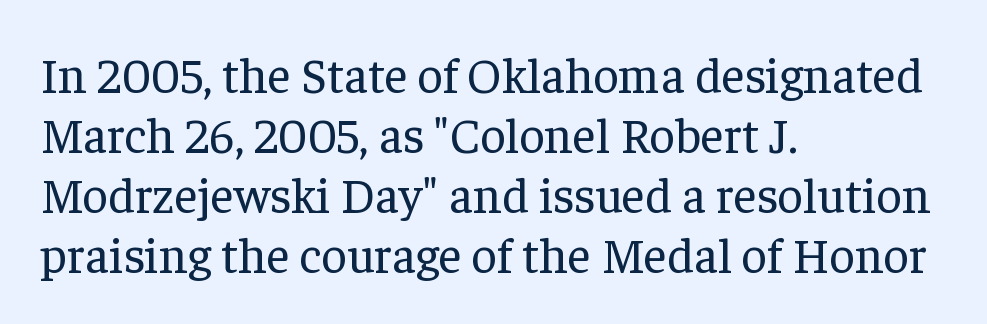
The image shows 50 px regular-weight serif type, upright; set left-aligned, line spacing 1.2x, normal letter spacing, not underlined; low stroke contrast and a medium x-height.
